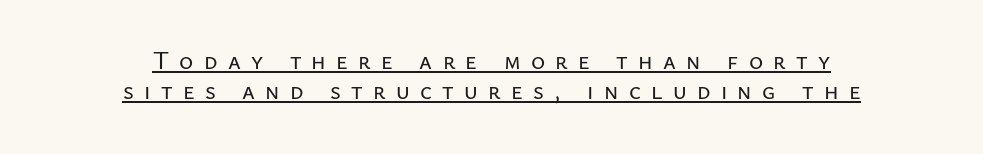
The lettering stays uniformly vertical, giving the passage a roman look. Is there an underline? Yes — a line sits under the letters. The designer left line spacing at the default. These lines stack symmetrically, like a column narrowing and widening about its center.
